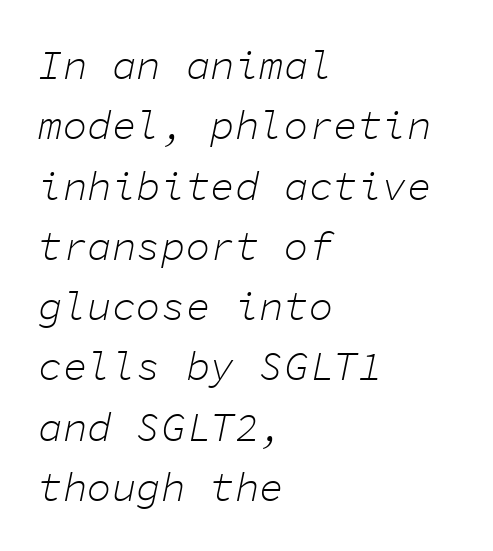
The image shows 41 px light type, italic (leaning right), monospaced; set left-aligned, normal line spacing (1.47x), normal letter spacing, not underlined; low stroke contrast and a medium x-height.
